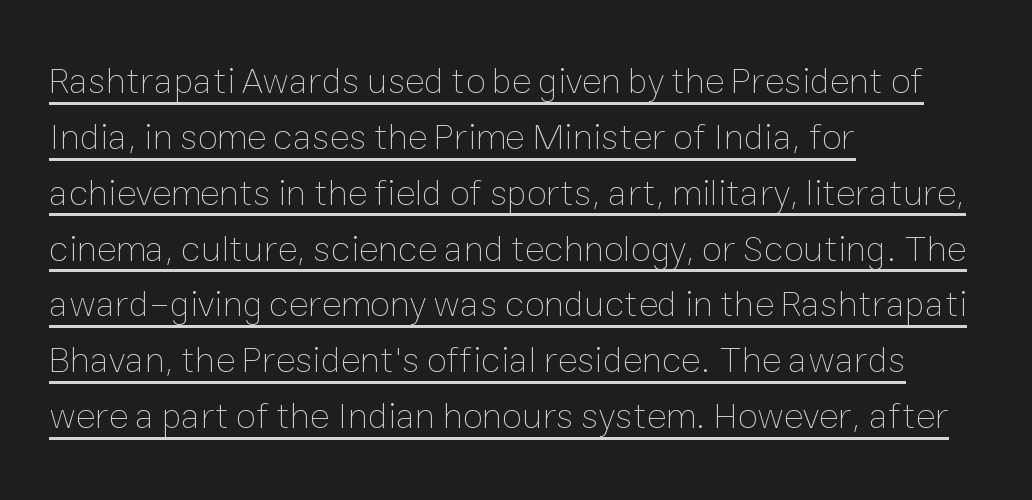
Q: Is the text bold? A: No.
Q: Is the text italic (slanted)? A: No, it is upright.
Q: Is the text underlined? A: Yes.
Q: How is the paragraph aligned? A: Left-aligned.
Q: Is the spacing between letters normal or unusually wide? A: Normal.
Q: Is the spacing between lines tight, normal or loose? A: Normal.
Q: Width (condensed, normal, or wide)? A: Normal.
Q: Stroke contrast? A: Low.
Q: x-height? A: Medium.
Q: Monospaced? A: No.
